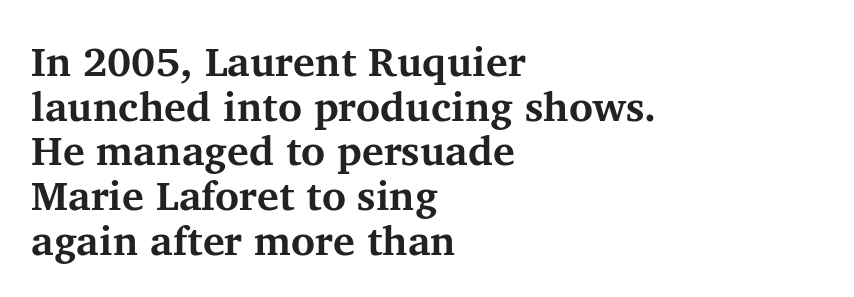
Nobody drew a line under any word here. What's the leading like? Squeezed, with rows nearly overlapping. Classification — serif. These lines are rendered in a variable-pitch font. Nope, not italic — everything's standing straight.
